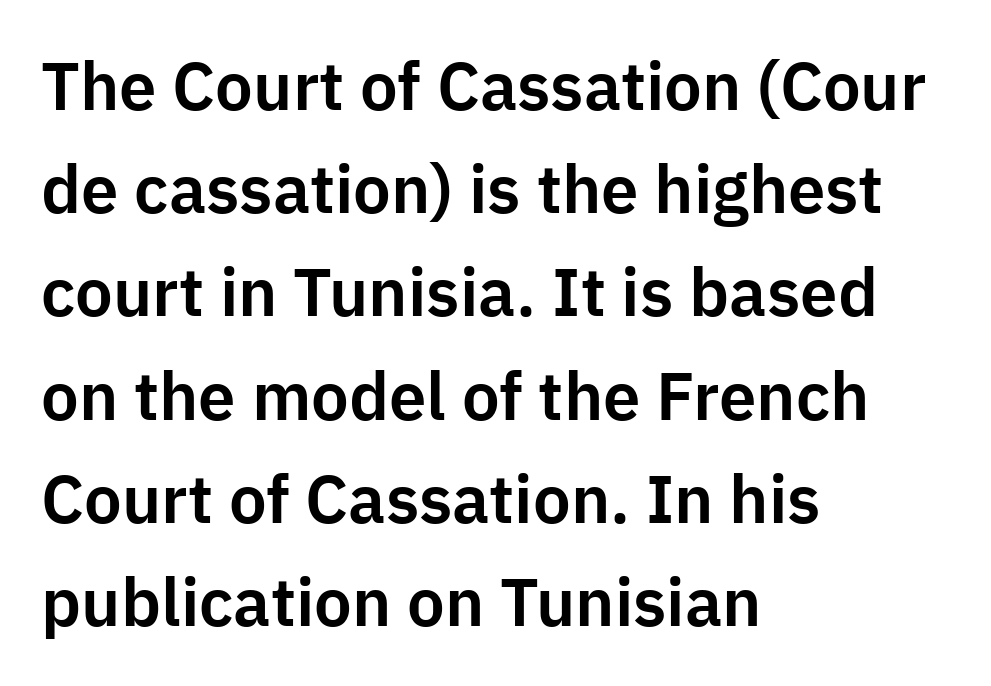
{"serif": "no", "italic": "no", "width": "normal", "stroke_contrast": "low", "x_height": "medium", "monospaced": "no", "underline": "no", "align": "left", "line_spacing": "normal", "line_spacing_ratio": 1.54, "letter_spacing": "normal", "letter_spacing_em": 0.0, "glyph_px": 67}
